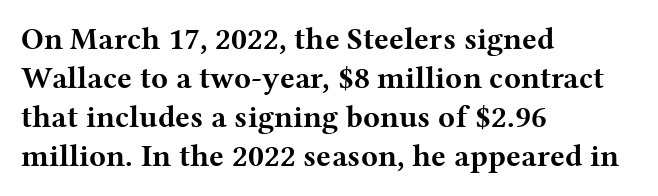
The image shows 31 px bold, wide serif type, upright; set left-aligned, normal line spacing (1.26x), normal letter spacing, not underlined; medium stroke contrast and a medium x-height.
